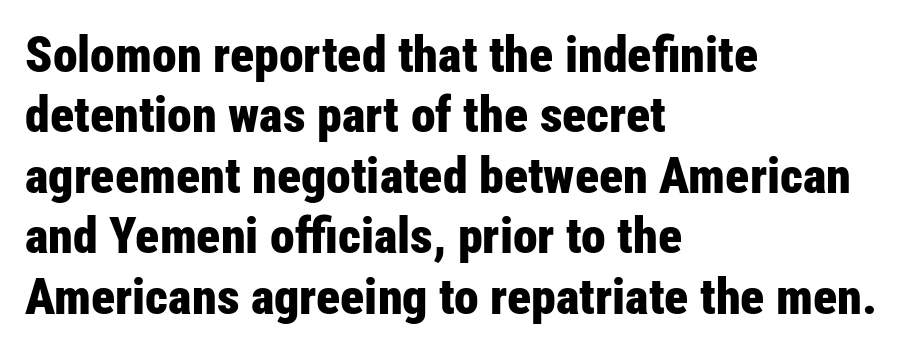
Layout note: lines flush left. Glance below the letters and you will spot only blank space. Notice how the stems are strictly vertical — no italics here. The rendering uses natural spacing where letterforms have individual widths. The letters sit at their default tracking, neither squeezed nor spread. Stroke terminals: plain, sans-serif.
